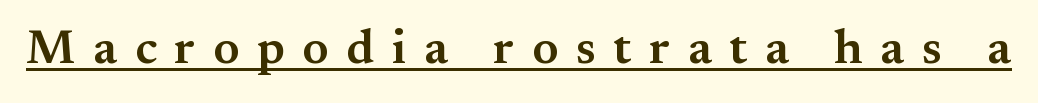
The image shows 48 px semibold serif type, upright; set unusually wide letter spacing (+0.37 em), underlined; medium stroke contrast and a small x-height.
